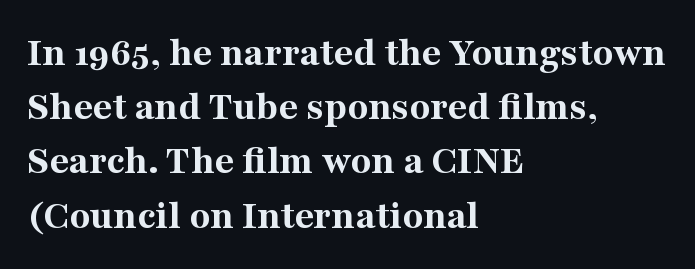
The line-height multiplier appears to be the usual default. A typesetter would label this face a serif. Honestly, the letter spacing is just normal — you wouldn't notice it. A typesetter would mark this as roman, not italic. The strokes are fattened all the way to bold. The rendering uses natural spacing where letterforms have individual widths.
